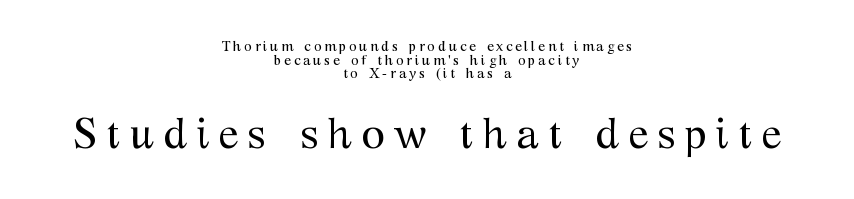
{"serif": "yes", "italic": "no", "bold": "no", "weight": "regular", "width": "normal", "stroke_contrast": "medium", "x_height": "medium", "monospaced": "no", "underline": "no", "align": "center", "line_spacing": "tight", "line_spacing_ratio": 0.98, "letter_spacing": "wide", "letter_spacing_em": 0.2, "larger_block": "second", "size_ratio": 3.07, "glyph_px": 43}
